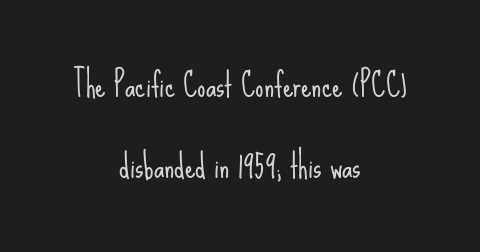
Look at the bottom of the vertical strokes: they stop flat, with no serifs. Weight class: somewhere from thin through regular. Every row of glyphs is offset so its center matches the block's center. How would I describe the line gaps? Wide and relaxed. This sample has the flowing, uneven cadence of proportional lettering.
